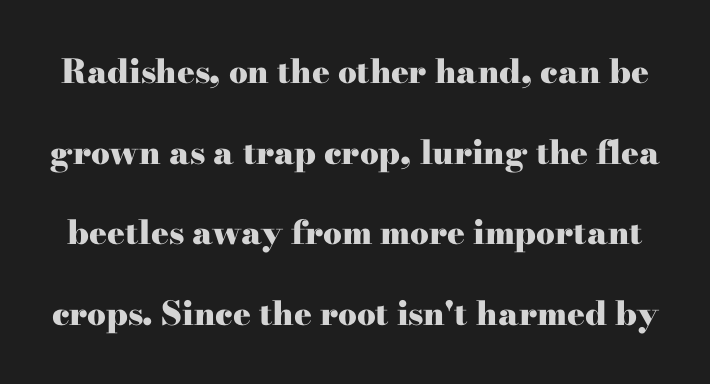
Q: Is the text bold? A: Yes.
Q: Is the text italic (slanted)? A: No, it is upright.
Q: Is the typeface a serif or a sans-serif typeface? A: Serif.
Q: Is the text underlined? A: No.
Q: Is the spacing between letters normal or unusually wide? A: Normal.
Q: Is the spacing between lines tight, normal or loose? A: Loose.
Q: Width (condensed, normal, or wide)? A: Wide.
Q: Stroke contrast? A: High.
Q: x-height? A: Small.
Q: Monospaced? A: No.
